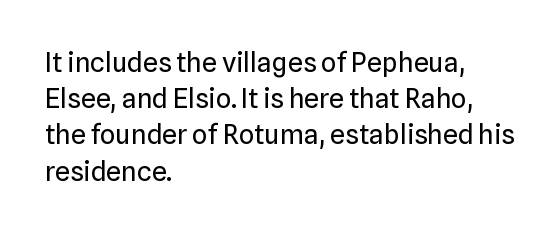
Q: Is the text bold? A: No.
Q: Is the text italic (slanted)? A: No, it is upright.
Q: Is the text underlined? A: No.
Q: How is the paragraph aligned? A: Left-aligned.
Q: Is the spacing between letters normal or unusually wide? A: Normal.
Q: Is the spacing between lines tight, normal or loose? A: Normal.
